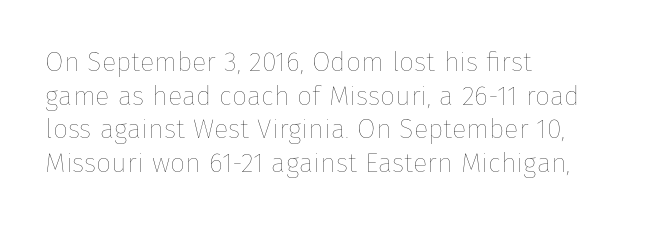
The image shows 27 px text type, upright; set left-aligned, normal line spacing (1.25x), normal letter spacing, not underlined.
